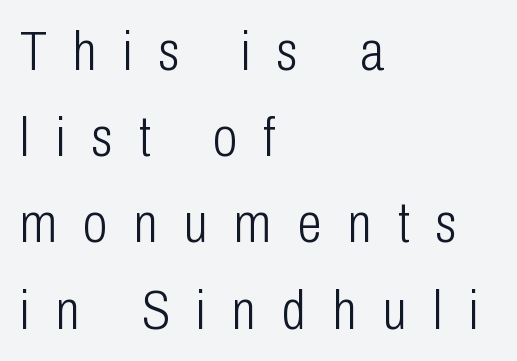
The image shows 56 px light, condensed sans-serif type, upright; set left-aligned, normal line spacing (1.54x), unusually wide letter spacing (+0.47 em), not underlined; low stroke contrast and a medium x-height.
